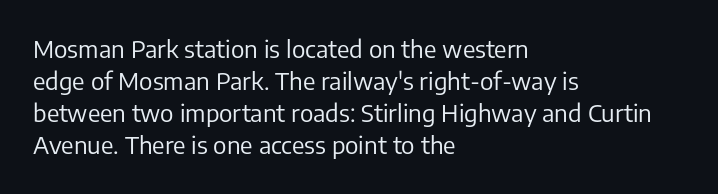
The image shows 24 px text type, upright; set left-aligned, normal line spacing (1.34x), normal letter spacing, not underlined.
